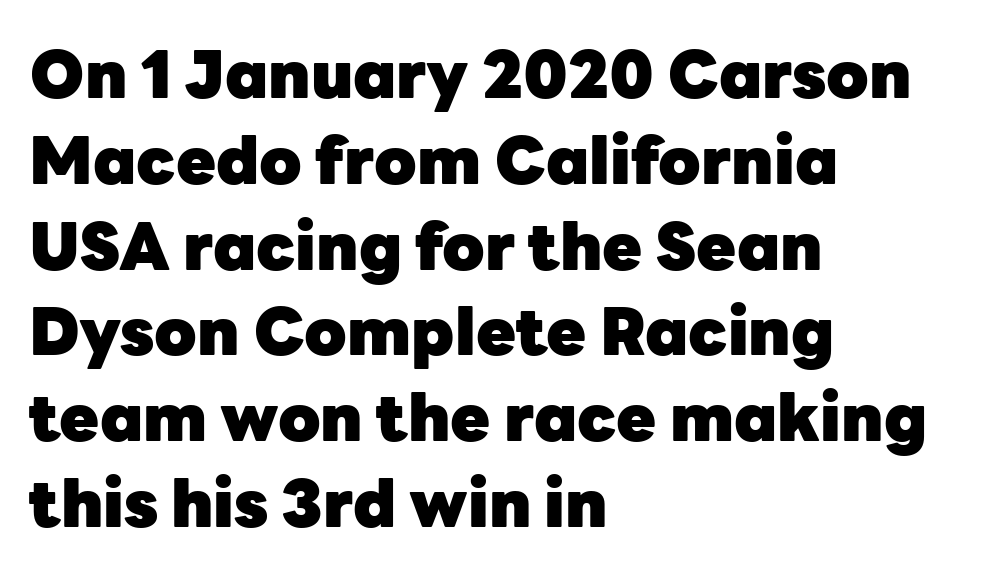
The lines in this sample share a left origin and differ only in where they stop. Glance below the letters and you will spot only blank space. Posture: vertical. Heavy-handed strokes throughout: this text is bold.
